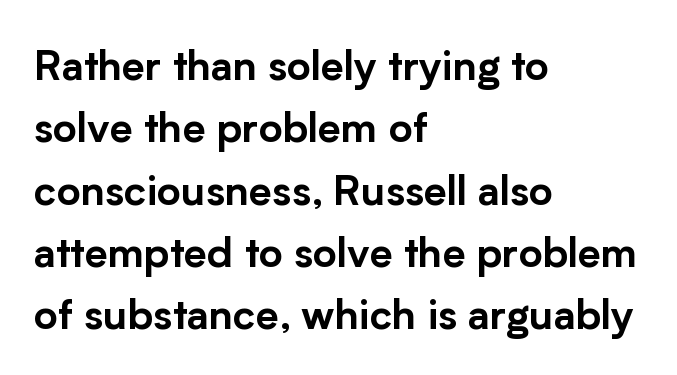
The image shows 41 px sans-serif type, upright; set left-aligned, normal line spacing (1.52x), normal letter spacing, not underlined; low stroke contrast and a medium x-height.
